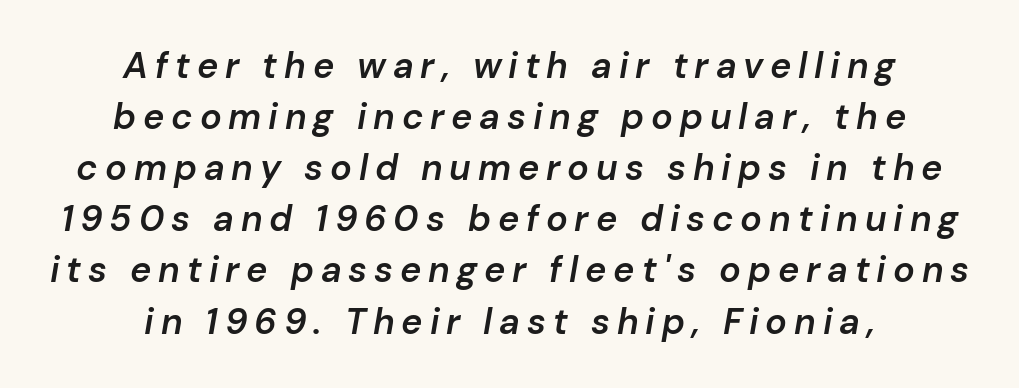
The specimen reads as italic at a glance. The baseline area is clear. Each new line begins a customary step beneath the previous one. Is this a fixed-width face? No — the glyphs have proportional, varying widths.
